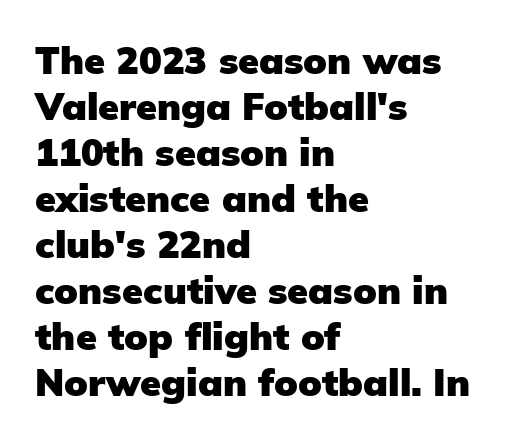
The image shows 38 px heavy sans-serif type, upright; set left-aligned, line spacing 1.21x, normal letter spacing, not underlined; low stroke contrast and a medium x-height.
